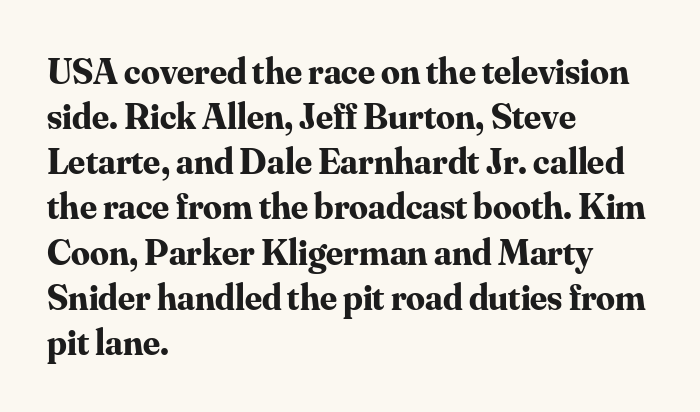
Q: Is the text bold? A: Yes.
Q: Is the text italic (slanted)? A: No, it is upright.
Q: Is the typeface a serif or a sans-serif typeface? A: Serif.
Q: Is the text underlined? A: No.
Q: How is the paragraph aligned? A: Left-aligned.
Q: Is the spacing between letters normal or unusually wide? A: Normal.
Q: Width (condensed, normal, or wide)? A: Normal.
Q: Stroke contrast? A: Medium.
Q: x-height? A: Small.
Q: Monospaced? A: No.
